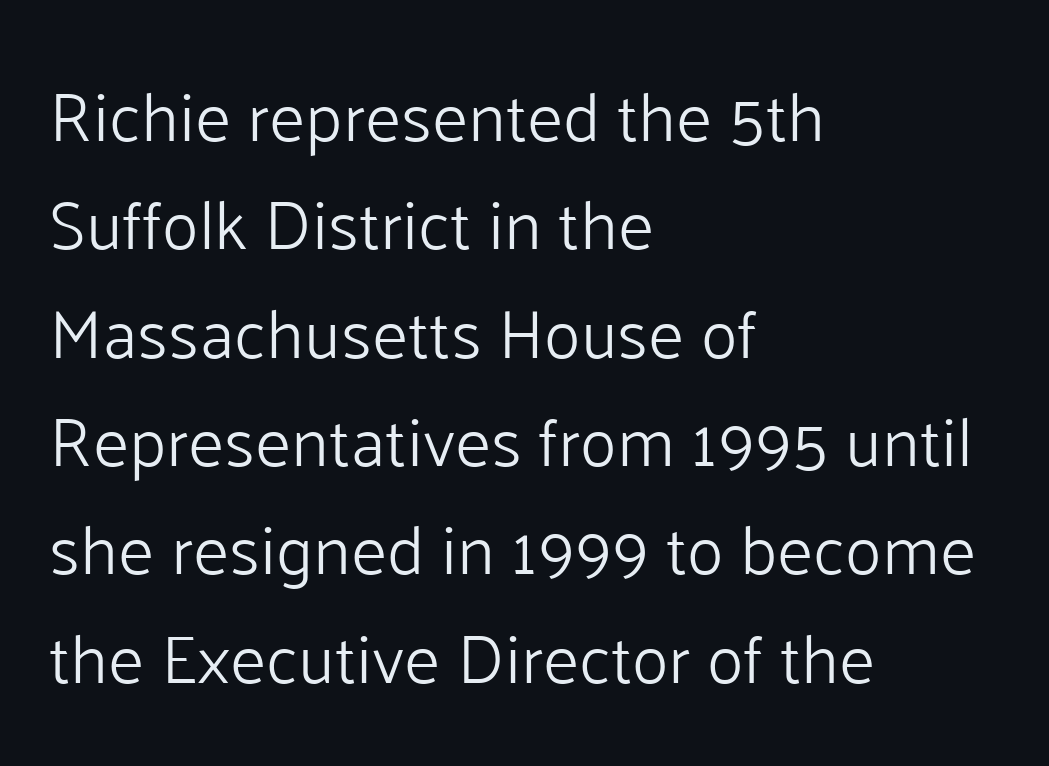
{"serif": "no", "italic": "no", "bold": "no", "weight": "light", "width": "normal", "stroke_contrast": "low", "x_height": "medium", "monospaced": "no", "underline": "no", "align": "left", "line_spacing": "normal", "line_spacing_ratio": 1.57, "letter_spacing": "normal", "letter_spacing_em": 0.0, "glyph_px": 69}
